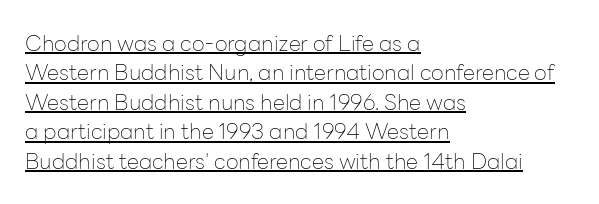
Q: Is the text bold? A: No.
Q: Is the text italic (slanted)? A: No, it is upright.
Q: Is the text underlined? A: Yes.
Q: How is the paragraph aligned? A: Left-aligned.
Q: Is the spacing between letters normal or unusually wide? A: Normal.
Q: Is the spacing between lines tight, normal or loose? A: Normal.
